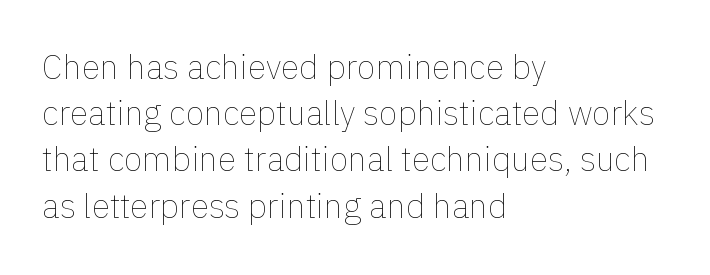
{"italic": "no", "bold": "no", "weight": "thin", "width": "normal", "stroke_contrast": "low", "x_height": "medium", "monospaced": "no", "underline": "no", "align": "left", "line_spacing": "normal", "line_spacing_ratio": 1.36, "letter_spacing": "normal", "letter_spacing_em": 0.0, "glyph_px": 34}
